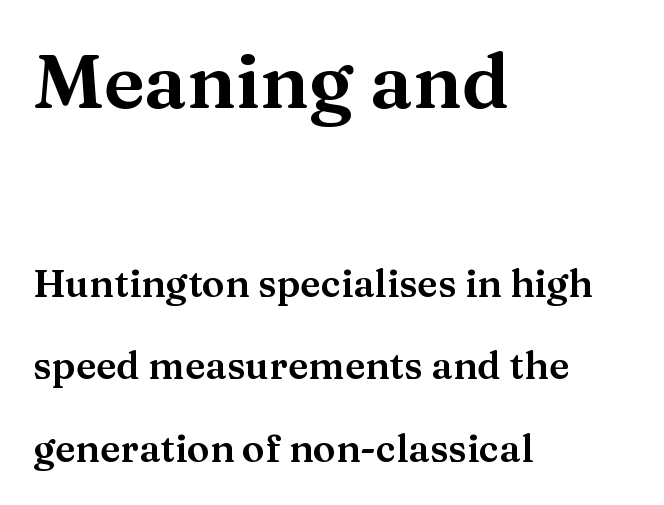
Q: Is the text italic (slanted)? A: No, it is upright.
Q: Is the typeface a serif or a sans-serif typeface? A: Serif.
Q: Is the text underlined? A: No.
Q: How is the paragraph aligned? A: Left-aligned.
Q: Is the spacing between letters normal or unusually wide? A: Normal.
Q: Is the spacing between lines tight, normal or loose? A: Loose.
Q: Which block of text is set in a larger size, the first (top) or the second (bottom)? A: The first (top) one.
Q: Width (condensed, normal, or wide)? A: Wide.
Q: Stroke contrast? A: Medium.
Q: x-height? A: Medium.
Q: Monospaced? A: No.
